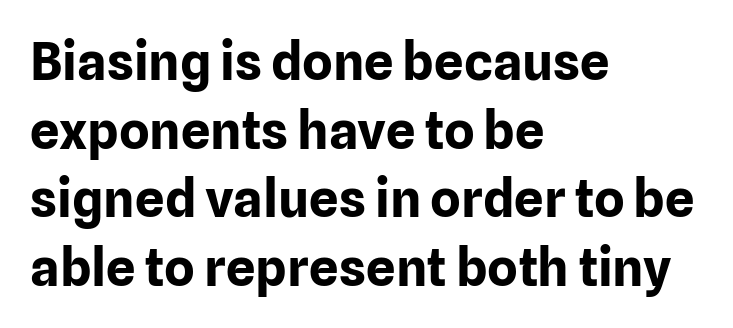
This sample uses an upright cut, with every glyph sitting square on the baseline. Is the type bold? Yes — the strokes are clearly thick and heavy. Glyph-to-glyph distance matches everyday printed text. This sample uses a sans-serif face. Notice how descenders clear the ascenders below comfortably — that's standard leading.
